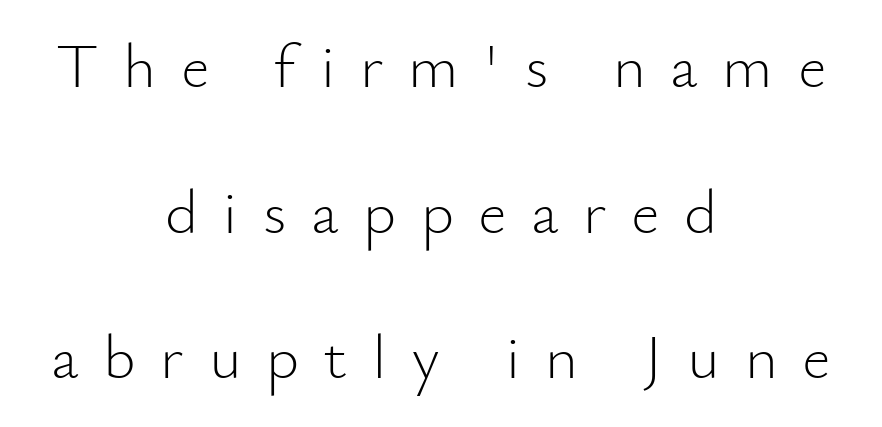
Type style note: lacks serifs. What stands out about the letter spacing? Its width — letters are far apart. Check the space under the baseline: it is left empty. Quick note: interline space is abundant. The letters look calm and open, with moderate or lighter stems.
